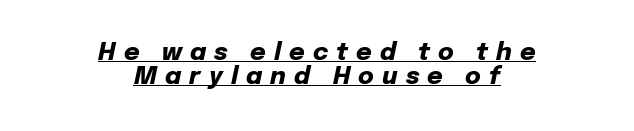
The letters are slanted; this is an italic face. Line starts and ends both wander, symmetrically. Each word looks stretched out because of the extra space between its letters. One glance says dense: line gaps are narrower than usual. Does a line run under the words? Yes, clearly.
